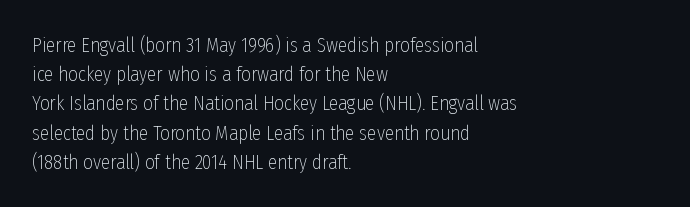
Tracking here is standard; glyphs follow each other at the usual distance. Heft: none added — not bold. These lines are set flush left with a ragged right edge. The letters stand straight up with perfectly vertical stems. Has an underline been added? It has not.
